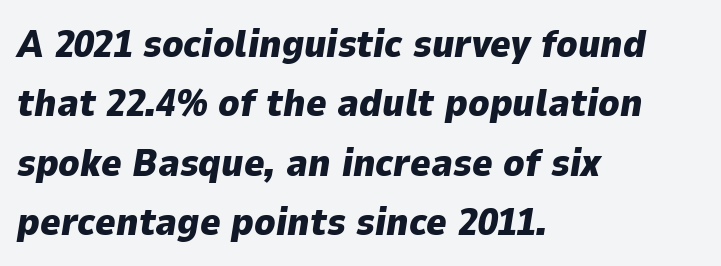
The image shows 39 px heavy type, italic (leaning right); set left-aligned, normal line spacing (1.52x), normal letter spacing, not underlined; low stroke contrast and a medium x-height.
